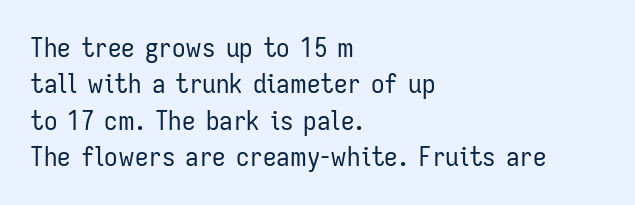
Q: Is the text bold? A: No.
Q: Is the text italic (slanted)? A: No, it is upright.
Q: Is the text underlined? A: No.
Q: How is the paragraph aligned? A: Left-aligned.
Q: Is the spacing between letters normal or unusually wide? A: Normal.
Q: Is the spacing between lines tight, normal or loose? A: Normal.
